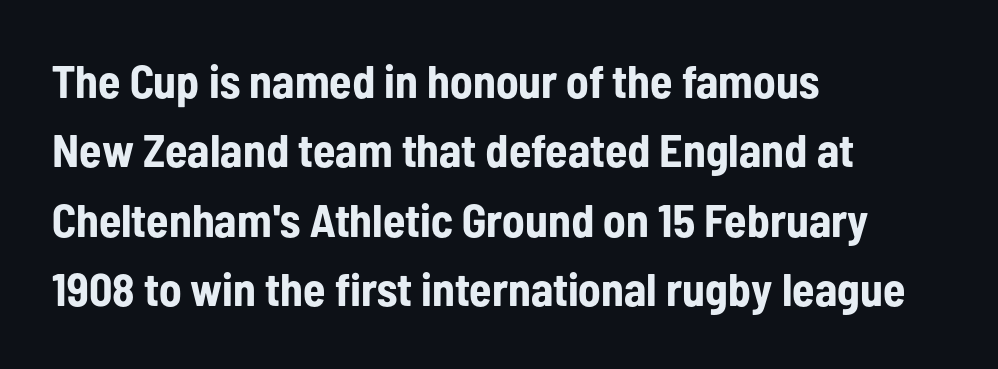
Q: Is the text bold? A: Yes.
Q: Is the text italic (slanted)? A: No, it is upright.
Q: Is the typeface a serif or a sans-serif typeface? A: Sans-serif.
Q: Is the text underlined? A: No.
Q: How is the paragraph aligned? A: Left-aligned.
Q: Is the spacing between letters normal or unusually wide? A: Normal.
Q: Is the spacing between lines tight, normal or loose? A: Normal.
Q: Width (condensed, normal, or wide)? A: Condensed.
Q: Stroke contrast? A: Low.
Q: x-height? A: Medium.
Q: Monospaced? A: No.
